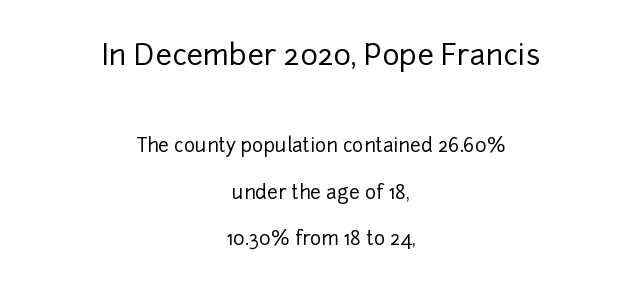
The image shows 29 px sans-serif type, upright; set centered, loose line spacing (2.45x), normal letter spacing, not underlined; the first (top) block is 1.53x larger; low stroke contrast and a medium x-height.
